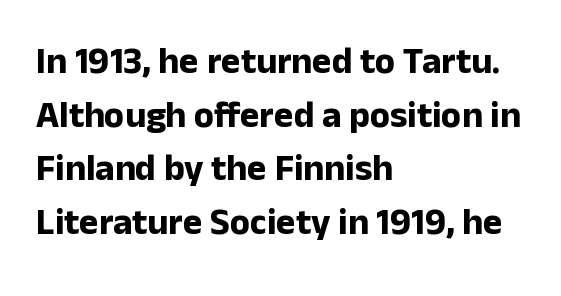
The image shows 37 px bold sans-serif type, upright; set left-aligned, normal line spacing (1.45x), normal letter spacing, not underlined; low stroke contrast and a medium x-height.
